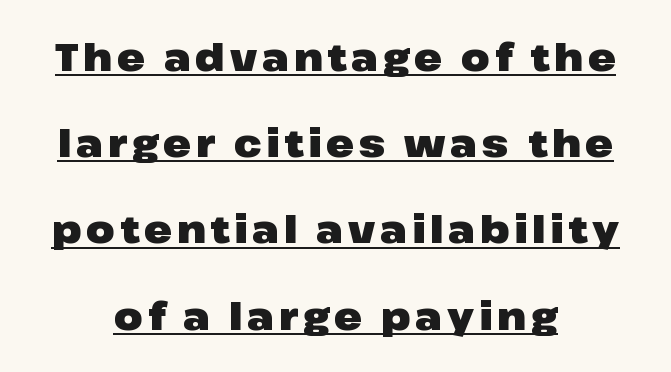
Interline gaps are noticeably wide in this sample. Typesetter's note: full bold, strokes at maximum text heaviness. These lines stack symmetrically, like a column narrowing and widening about its center. You could not count columns in this text — the font is proportionally spaced. The face used here appears with an underline applied.
